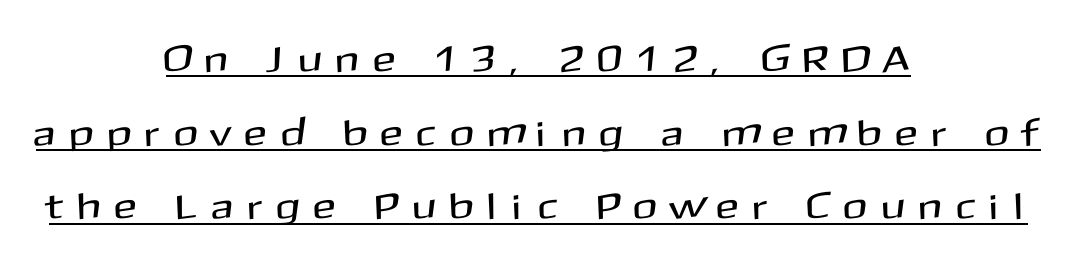
Q: Is the text italic (slanted)? A: No, it is upright.
Q: Is the typeface a serif or a sans-serif typeface? A: Sans-serif.
Q: Is the text underlined? A: Yes.
Q: How is the paragraph aligned? A: Centered.
Q: Is the spacing between letters normal or unusually wide? A: Unusually wide.
Q: Is the spacing between lines tight, normal or loose? A: Loose.
Q: Width (condensed, normal, or wide)? A: Normal.
Q: Stroke contrast? A: Medium.
Q: x-height? A: Medium.
Q: Monospaced? A: No.
